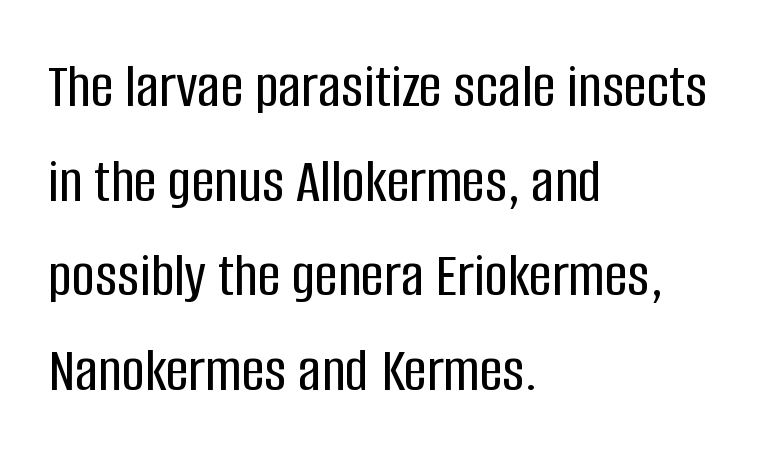
The image shows 64 px condensed sans-serif type, upright; set left-aligned, normal line spacing (1.48x), normal letter spacing, not underlined; low stroke contrast and a large x-height.
